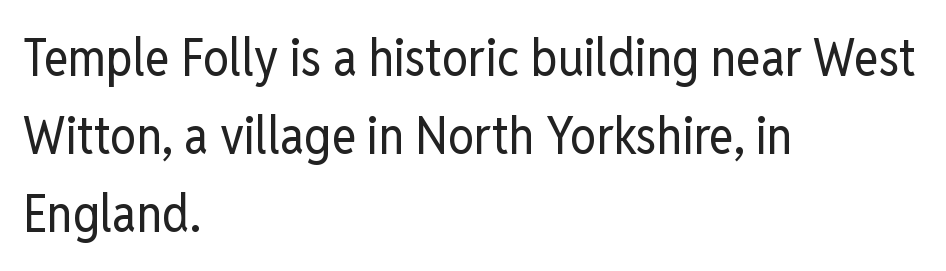
Q: Is the text bold? A: No.
Q: Is the text italic (slanted)? A: No, it is upright.
Q: Is the typeface a serif or a sans-serif typeface? A: Sans-serif.
Q: Is the text underlined? A: No.
Q: How is the paragraph aligned? A: Left-aligned.
Q: Is the spacing between letters normal or unusually wide? A: Normal.
Q: Is the spacing between lines tight, normal or loose? A: Normal.
Q: Width (condensed, normal, or wide)? A: Condensed.
Q: Stroke contrast? A: Low.
Q: x-height? A: Medium.
Q: Monospaced? A: No.
